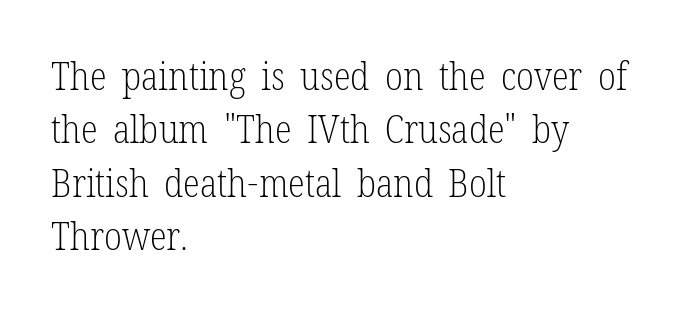
Q: Is the text bold? A: No.
Q: Is the text italic (slanted)? A: No, it is upright.
Q: Is the typeface a serif or a sans-serif typeface? A: Serif.
Q: Is the text underlined? A: No.
Q: How is the paragraph aligned? A: Left-aligned.
Q: Is the spacing between letters normal or unusually wide? A: Normal.
Q: Is the spacing between lines tight, normal or loose? A: Normal.
Q: Width (condensed, normal, or wide)? A: Condensed.
Q: Stroke contrast? A: Low.
Q: x-height? A: Medium.
Q: Monospaced? A: No.
